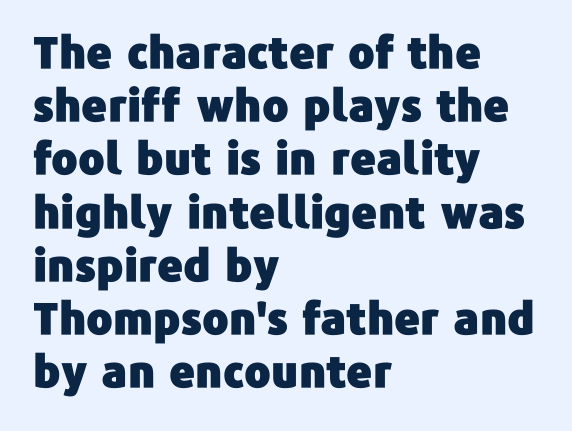
The image shows 44 px sans-serif type, upright; set left-aligned, line spacing 1.21x, normal letter spacing, not underlined; low stroke contrast and a medium x-height.
